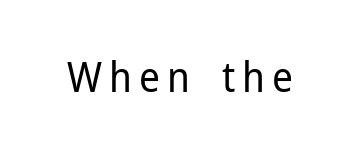
The image shows 41 px regular-weight sans-serif type, upright; set not underlined; low stroke contrast and a medium x-height.
